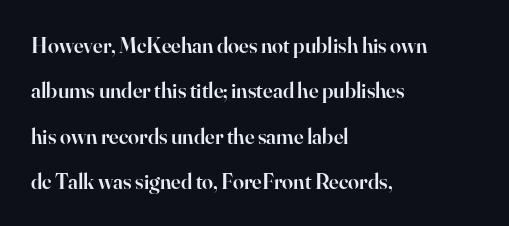
Q: Is the text bold? A: Semi-bold.
Q: Is the text italic (slanted)? A: No, it is upright.
Q: Is the text underlined? A: No.
Q: How is the paragraph aligned? A: Left-aligned.
Q: Is the spacing between letters normal or unusually wide? A: Normal.
Q: Is the spacing between lines tight, normal or loose? A: Loose.
